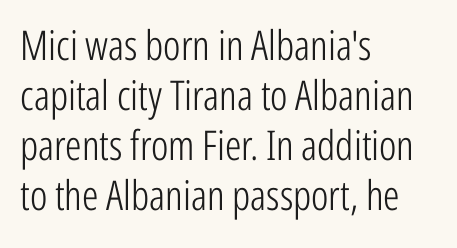
{"serif": "no", "italic": "no", "bold": "no", "weight": "light", "width": "condensed", "stroke_contrast": "low", "x_height": "medium", "monospaced": "no", "underline": "no", "align": "left", "line_spacing_ratio": 1.22, "letter_spacing": "normal", "letter_spacing_em": 0.0, "glyph_px": 41}
